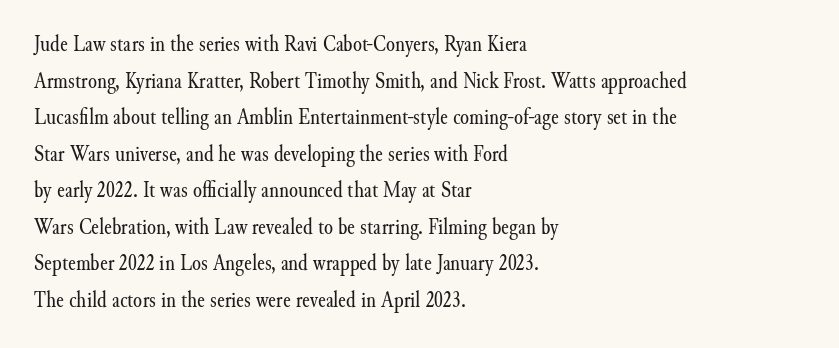
The image shows 23 px text type, upright; set left-aligned, normal line spacing (1.59x), normal letter spacing, not underlined.
